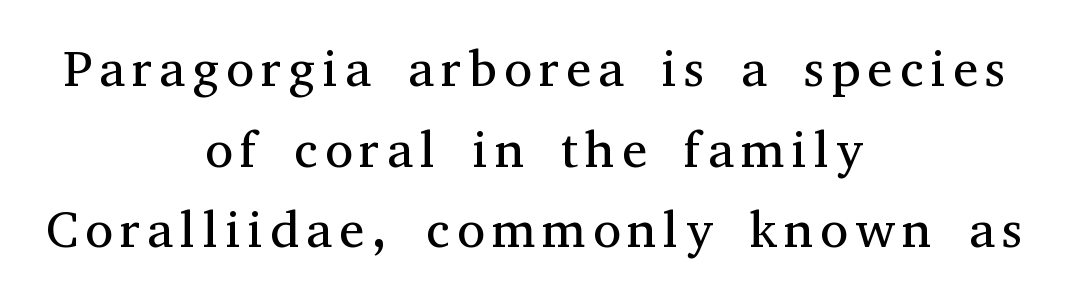
The image shows 51 px regular-weight serif type, upright; set centered, normal line spacing (1.58x), not underlined; medium stroke contrast and a medium x-height.
